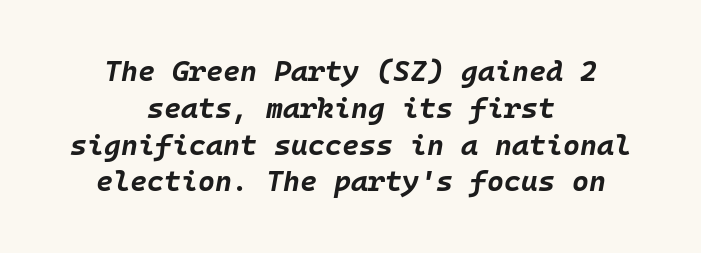
The image shows 29 px bold type, italic (leaning right), monospaced; set centered, normal line spacing (1.27x), normal letter spacing, not underlined; low stroke contrast and a large x-height.
